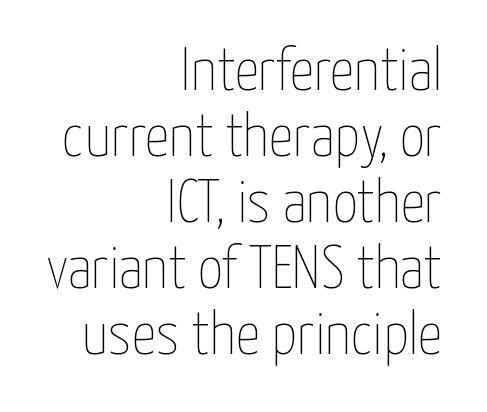
Q: Is the text bold? A: No.
Q: Is the text italic (slanted)? A: No, it is upright.
Q: Is the text underlined? A: No.
Q: How is the paragraph aligned? A: Right-aligned.
Q: Is the spacing between letters normal or unusually wide? A: Normal.
Q: Is the spacing between lines tight, normal or loose? A: Tight.
Q: Width (condensed, normal, or wide)? A: Condensed.
Q: Stroke contrast? A: Low.
Q: x-height? A: Medium.
Q: Monospaced? A: No.
